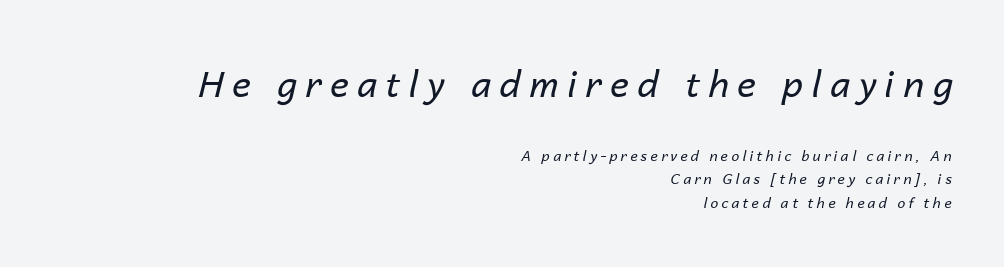
Q: Is the text bold? A: No.
Q: Is the text italic (slanted)? A: Yes, it leans right by about 14 degrees.
Q: Is the text underlined? A: No.
Q: How is the paragraph aligned? A: Right-aligned.
Q: Is the spacing between letters normal or unusually wide? A: Unusually wide.
Q: Is the spacing between lines tight, normal or loose? A: Normal.
Q: Which block of text is set in a larger size, the first (top) or the second (bottom)? A: The first (top) one.
Q: Width (condensed, normal, or wide)? A: Normal.
Q: Stroke contrast? A: Low.
Q: x-height? A: Medium.
Q: Monospaced? A: No.
